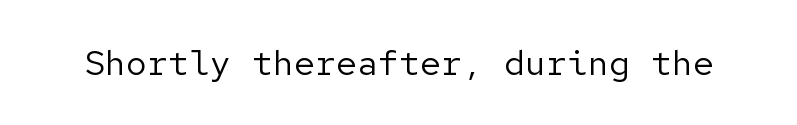
The image shows 35 px regular-weight sans-serif type, upright; set normal letter spacing, not underlined; low stroke contrast and a medium x-height.
